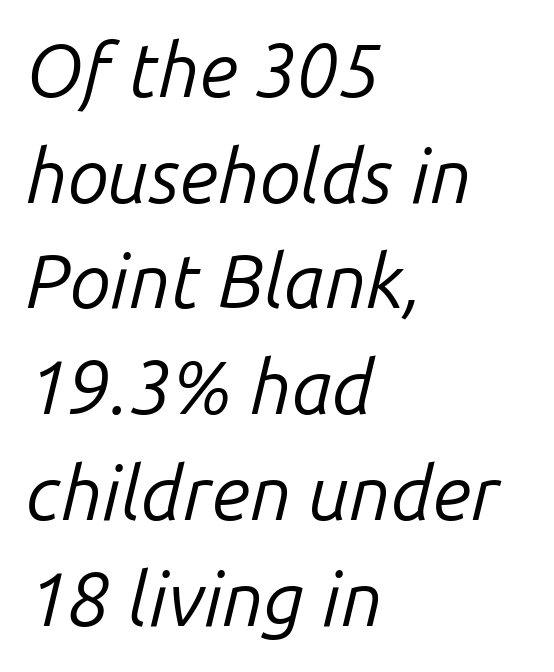
The rag falls on the right side of this text block. The rendering uses natural spacing where letterforms have individual widths. Students, note that the glyphs here touch the page at normal intervals. The lettering tilts uniformly, giving the passage an italic look. Nothing heavy about these letters — not bold at all. Is there much room between lines? A standard amount, neither cramped nor airy.
